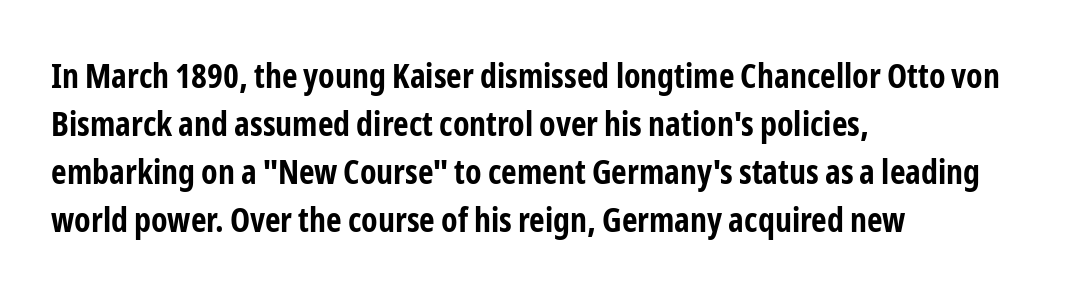
{"serif": "no", "italic": "no", "bold": "yes", "weight": "bold", "width": "condensed", "stroke_contrast": "low", "x_height": "medium", "monospaced": "no", "underline": "no", "align": "left", "line_spacing": "normal", "line_spacing_ratio": 1.41, "letter_spacing": "normal", "letter_spacing_em": 0.0, "glyph_px": 34}
